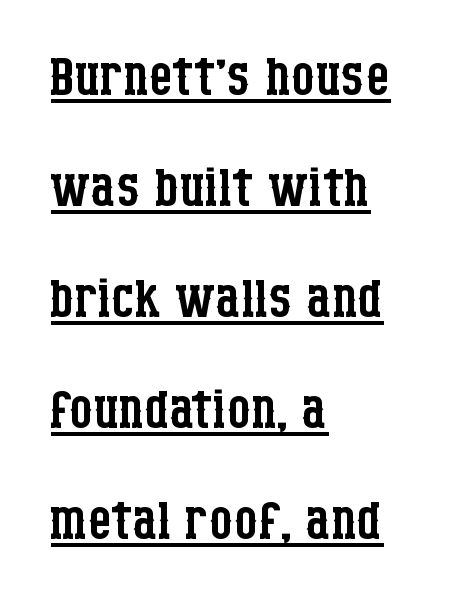
Tracking here is standard; glyphs follow each other at the usual distance. The lettering is marked with a stroke running underneath it. Italic: no, the glyphs are upright roman. A typesetter would call this proportional, since set widths differ per character. The letterforms sit at book weight or below. The rows are spaced the way most documents space them.
